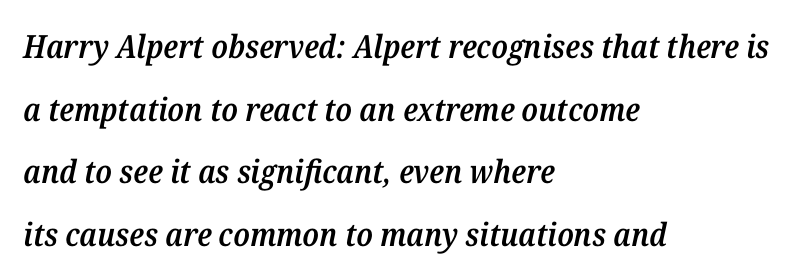
The image shows 32 px semibold serif type, italic (leaning right); set left-aligned, loose line spacing (1.96x), normal letter spacing, not underlined; medium stroke contrast and a medium x-height.
